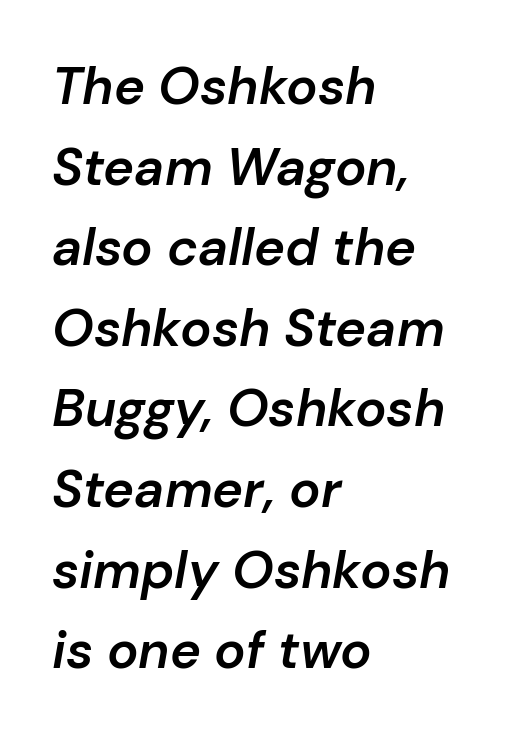
Do the characters align in a grid? No, the font is proportional. Every character sits at an angle, as italics do. A normal amount of white space separates one row of letters from the next. Typographic density is moderately raised because the face is semibold. Every row of glyphs begins at an identical x-position on the left. Lines of text with bare space underneath.
